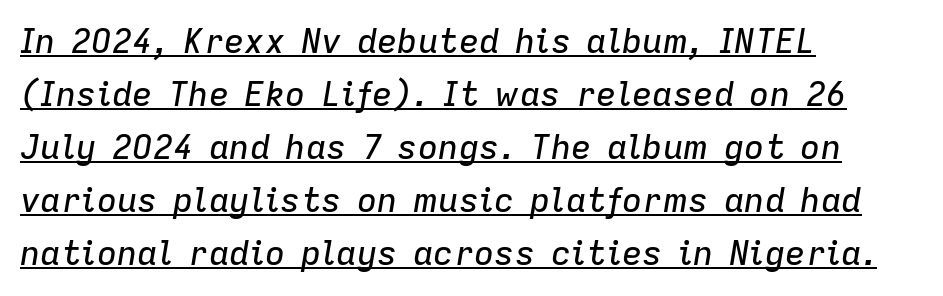
Q: Is the text italic (slanted)? A: Yes, it leans right by about 9 degrees.
Q: Is the text underlined? A: Yes.
Q: How is the paragraph aligned? A: Left-aligned.
Q: Is the spacing between letters normal or unusually wide? A: Normal.
Q: Is the spacing between lines tight, normal or loose? A: Normal.
Q: Width (condensed, normal, or wide)? A: Normal.
Q: Stroke contrast? A: Low.
Q: x-height? A: Medium.
Q: Monospaced? A: No.
